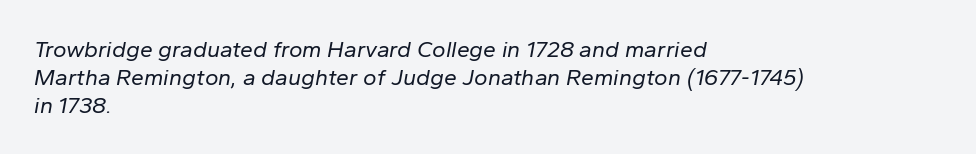
The image shows 23 px text type, italic (leaning right); set left-aligned, line spacing 1.22x, normal letter spacing, not underlined.
